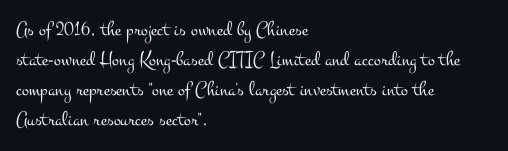
{"bold": "no", "underline": "no", "align": "left", "line_spacing": "normal", "line_spacing_ratio": 1.43, "letter_spacing": "normal", "letter_spacing_em": 0.0, "glyph_px": 21}
